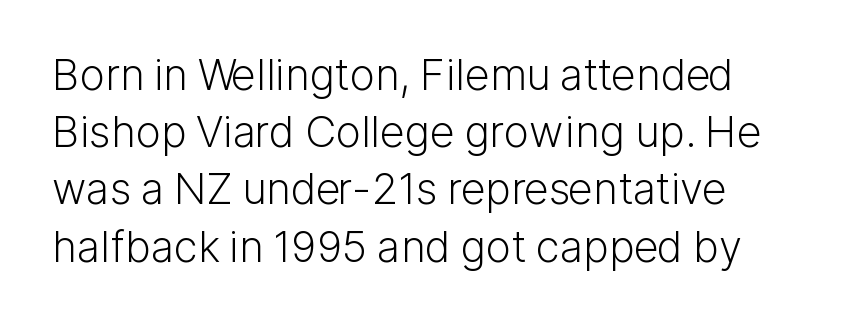
The designer went with a sans here, leaving each stem footless. A student would call this left alignment; a typographer would say flush left, rag right. Lines of text with bare space underneath. Every character sits straight up, as roman type does. Compared with a typical body face, this is equally light or lighter still. Evenly set lines give the paragraph a standard silhouette.
